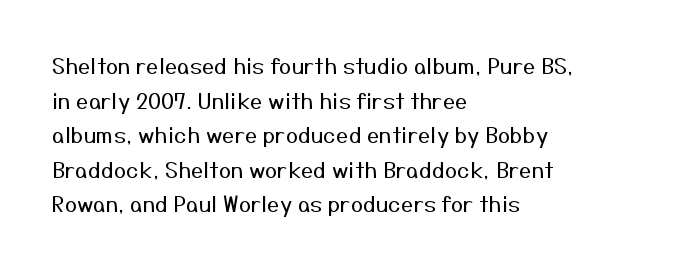
The image shows 22 px text type, upright; set left-aligned, normal line spacing (1.57x), normal letter spacing, not underlined.
